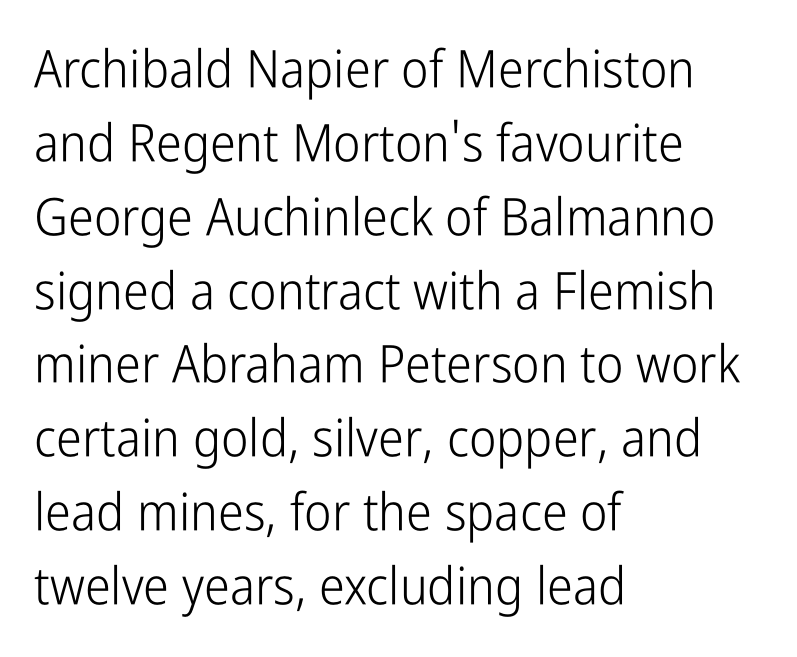
The image shows 52 px light, condensed sans-serif type, upright; set left-aligned, normal line spacing (1.42x), normal letter spacing, not underlined; low stroke contrast and a medium x-height.
